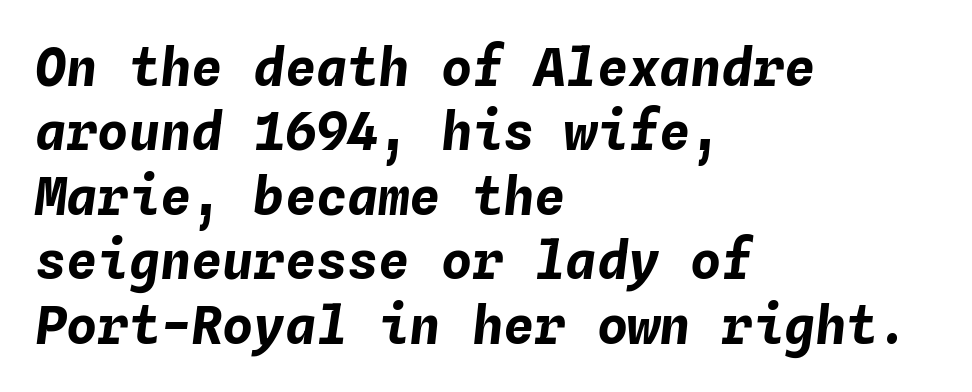
The image shows 52 px bold type, italic (leaning right), monospaced; set left-aligned, line spacing 1.24x, normal letter spacing, not underlined; low stroke contrast and a medium x-height.
